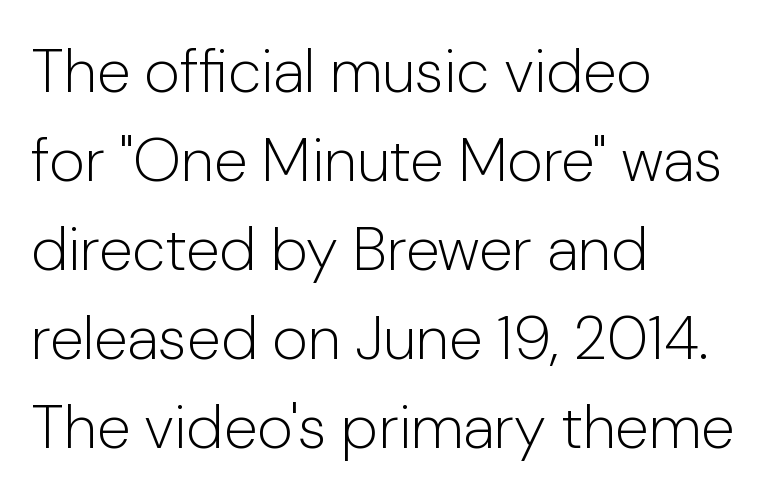
Q: Is the text bold? A: No.
Q: Is the text italic (slanted)? A: No, it is upright.
Q: Is the typeface a serif or a sans-serif typeface? A: Sans-serif.
Q: Is the text underlined? A: No.
Q: How is the paragraph aligned? A: Left-aligned.
Q: Is the spacing between letters normal or unusually wide? A: Normal.
Q: Is the spacing between lines tight, normal or loose? A: Normal.
Q: Width (condensed, normal, or wide)? A: Normal.
Q: Stroke contrast? A: Low.
Q: x-height? A: Medium.
Q: Monospaced? A: No.
